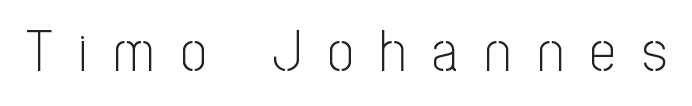
{"serif": "no", "italic": "no", "bold": "no", "weight": "light", "width": "condensed", "stroke_contrast": "low", "x_height": "medium", "monospaced": "no", "underline": "no", "letter_spacing": "wide", "letter_spacing_em": 0.47, "glyph_px": 57}
